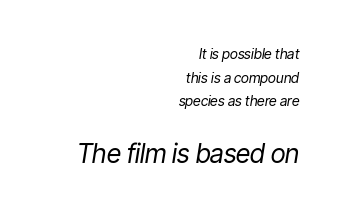
The image shows 26 px text type, italic (leaning right); set right-aligned, normal line spacing (1.69x), normal letter spacing, not underlined; the second (bottom) block is 1.86x larger.
